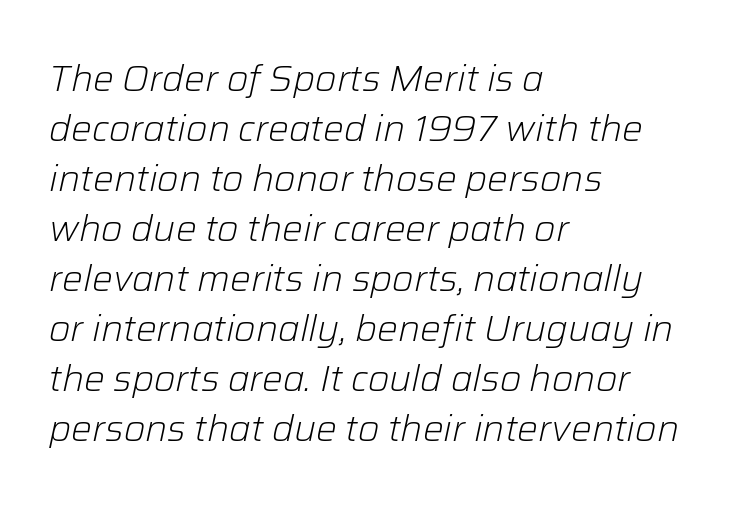
Q: Is the text bold? A: No.
Q: Is the text italic (slanted)? A: Yes, it leans right by about 12 degrees.
Q: Is the text underlined? A: No.
Q: How is the paragraph aligned? A: Left-aligned.
Q: Is the spacing between letters normal or unusually wide? A: Normal.
Q: Is the spacing between lines tight, normal or loose? A: Normal.
Q: Width (condensed, normal, or wide)? A: Normal.
Q: Stroke contrast? A: Low.
Q: x-height? A: Medium.
Q: Monospaced? A: No.
